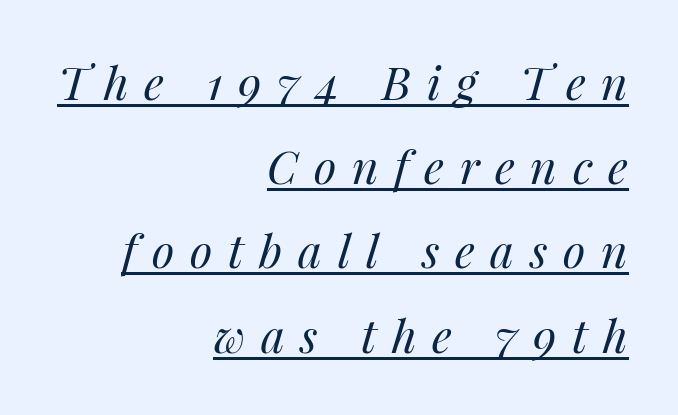
Q: Is the text bold? A: No.
Q: Is the text italic (slanted)? A: Yes, it leans right by about 14 degrees.
Q: Is the text underlined? A: Yes.
Q: How is the paragraph aligned? A: Right-aligned.
Q: Is the spacing between letters normal or unusually wide? A: Unusually wide.
Q: Width (condensed, normal, or wide)? A: Normal.
Q: Stroke contrast? A: Medium.
Q: x-height? A: Medium.
Q: Monospaced? A: No.
